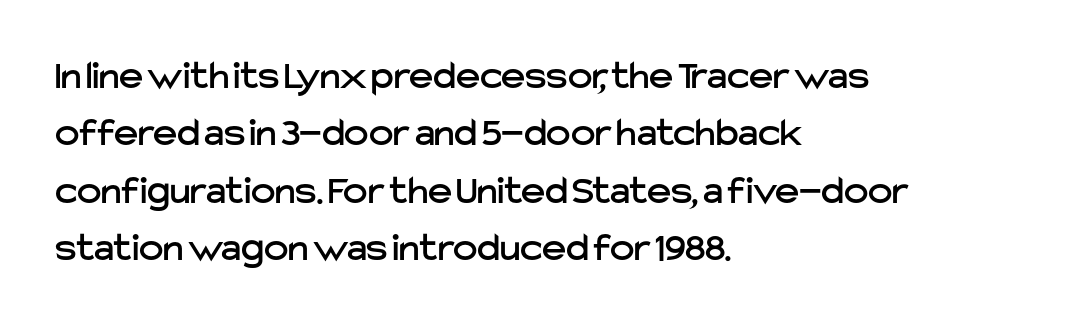
Q: Is the text italic (slanted)? A: No, it is upright.
Q: Is the typeface a serif or a sans-serif typeface? A: Sans-serif.
Q: Is the text underlined? A: No.
Q: How is the paragraph aligned? A: Left-aligned.
Q: Is the spacing between letters normal or unusually wide? A: Normal.
Q: Is the spacing between lines tight, normal or loose? A: Normal.
Q: Width (condensed, normal, or wide)? A: Normal.
Q: Stroke contrast? A: Low.
Q: x-height? A: Medium.
Q: Monospaced? A: No.
